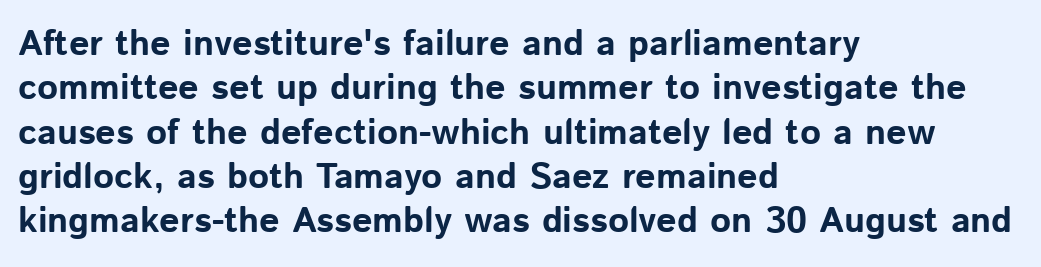
Posture: straight, roman, zero tilt. The strip under each line holds only bare page. The face used here is proportionally spaced, like ordinary book or web type. How are the letters spaced? Ordinarily, with no added tracking. Examine the stroke ends and you'll find no serifs. This sample is left-justified, so line endings fall wherever the words run out.
